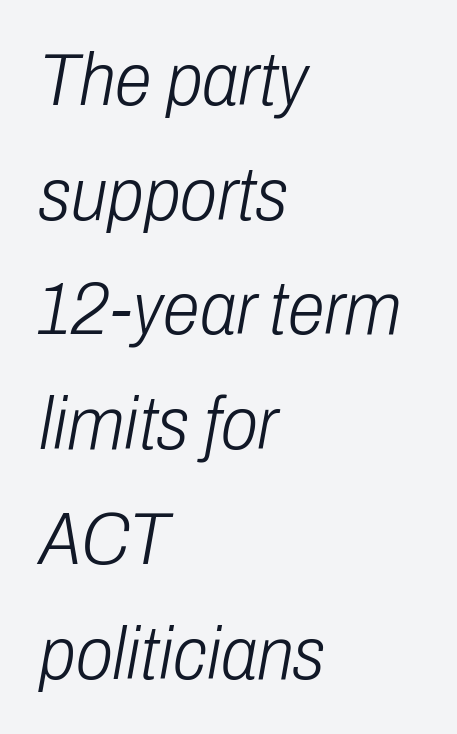
{"italic": "yes", "lean": "right", "slant_degrees": 10, "bold": "no", "weight": "light", "width": "condensed", "stroke_contrast": "low", "x_height": "medium", "monospaced": "no", "underline": "no", "align": "left", "line_spacing": "normal", "line_spacing_ratio": 1.53, "letter_spacing": "normal", "letter_spacing_em": 0.0, "glyph_px": 75}
